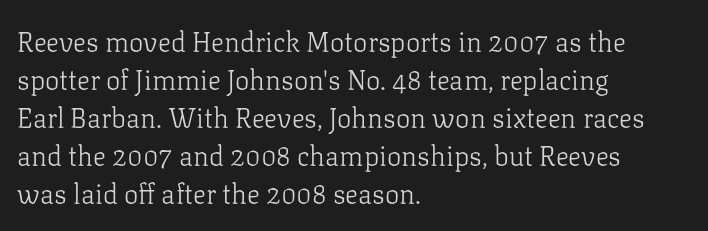
Q: Is the text bold? A: No.
Q: Is the text italic (slanted)? A: No, it is upright.
Q: Is the text underlined? A: No.
Q: How is the paragraph aligned? A: Left-aligned.
Q: Is the spacing between letters normal or unusually wide? A: Normal.
Q: Is the spacing between lines tight, normal or loose? A: Normal.
